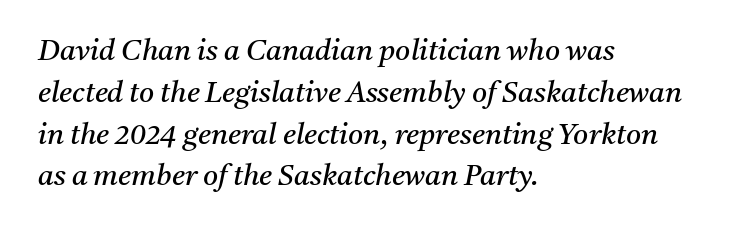
Q: Is the text bold? A: No.
Q: Is the text italic (slanted)? A: Yes, it leans right by about 11 degrees.
Q: Is the typeface a serif or a sans-serif typeface? A: Serif.
Q: Is the text underlined? A: No.
Q: How is the paragraph aligned? A: Left-aligned.
Q: Is the spacing between letters normal or unusually wide? A: Normal.
Q: Is the spacing between lines tight, normal or loose? A: Normal.
Q: Width (condensed, normal, or wide)? A: Normal.
Q: Stroke contrast? A: Medium.
Q: x-height? A: Medium.
Q: Monospaced? A: No.
